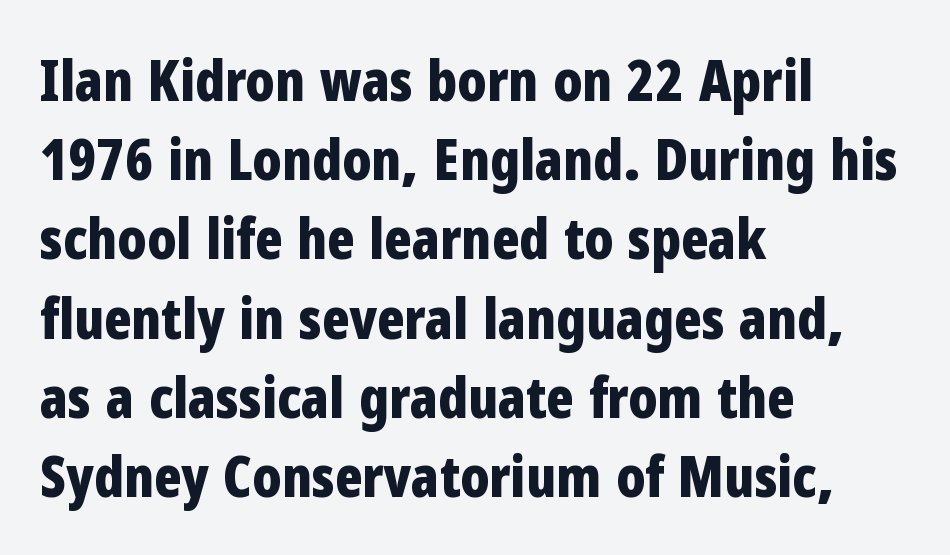
The image shows 57 px bold, condensed sans-serif type, upright; set left-aligned, normal line spacing (1.39x), normal letter spacing, not underlined; low stroke contrast and a medium x-height.
